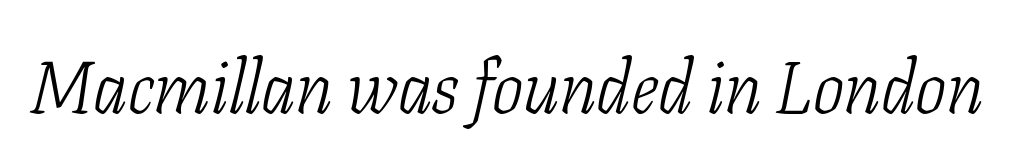
{"serif": "yes", "italic": "yes", "lean": "right", "slant_degrees": 11, "bold": "no", "weight": "light", "width": "condensed", "stroke_contrast": "low", "x_height": "medium", "monospaced": "no", "underline": "no", "letter_spacing": "normal", "letter_spacing_em": 0.0, "glyph_px": 74}
